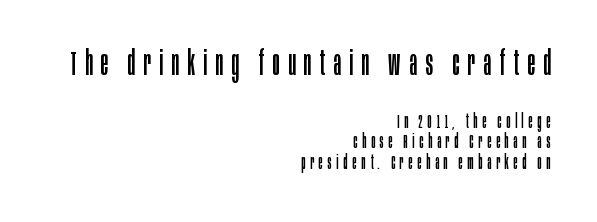
The image shows 34 px regular-weight, condensed sans-serif type, upright; set right-aligned, tight line spacing (1.1x), unusually wide letter spacing (+0.25 em), not underlined; the first (top) block is 1.79x larger; low stroke contrast and a large x-height.
